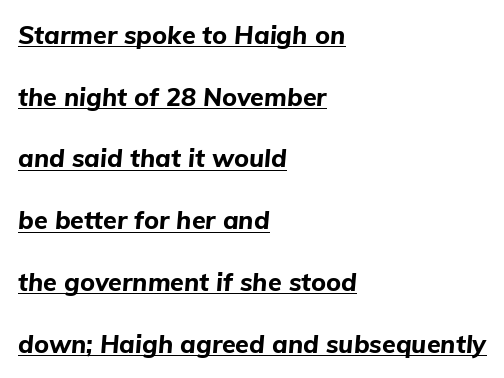
Q: Is the text bold? A: Yes.
Q: Is the text italic (slanted)? A: Yes, it leans right by about 5 degrees.
Q: Is the text underlined? A: Yes.
Q: How is the paragraph aligned? A: Left-aligned.
Q: Is the spacing between letters normal or unusually wide? A: Normal.
Q: Is the spacing between lines tight, normal or loose? A: Loose.
